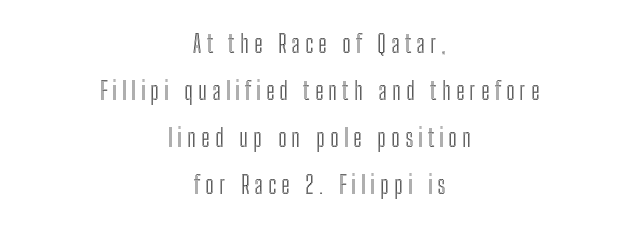
Horizontally, the lines are justified to the midpoint only. This rendering widens character spacing well past its baseline value. Plain, unruled lines of type. This is the regular roman posture of the typeface. Successive baselines arrive slowly, with a big drop between each.
